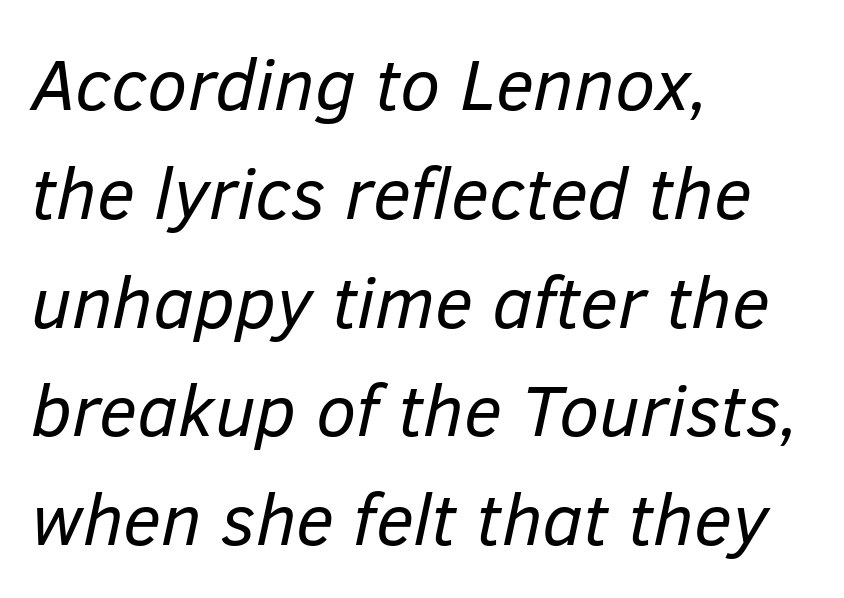
The image shows 73 px regular-weight type, italic (leaning right); set left-aligned, normal line spacing (1.49x), normal letter spacing, not underlined; low stroke contrast and a medium x-height.
